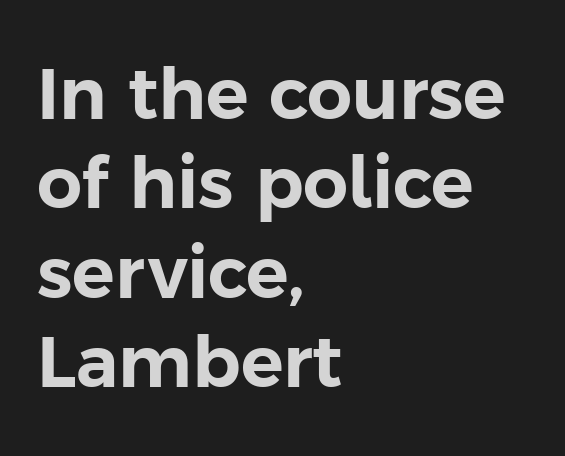
{"serif": "no", "italic": "no", "width": "normal", "stroke_contrast": "low", "x_height": "medium", "monospaced": "no", "underline": "no", "align": "left", "line_spacing": "normal", "line_spacing_ratio": 1.26, "letter_spacing": "normal", "letter_spacing_em": 0.0, "glyph_px": 71}
